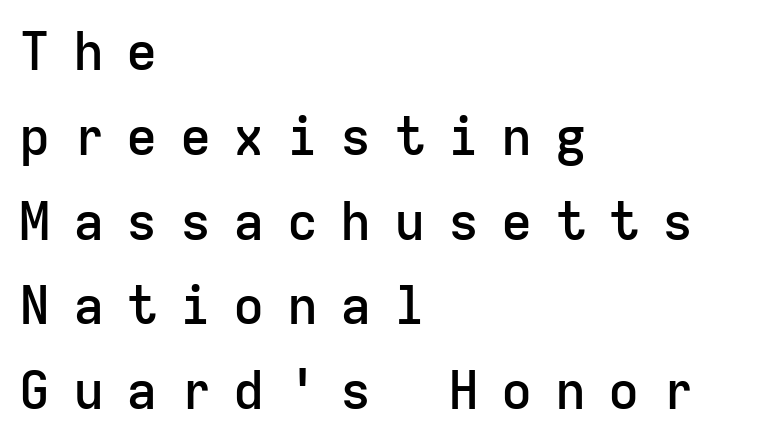
Q: Is the text bold? A: Semi-bold.
Q: Is the text italic (slanted)? A: No, it is upright.
Q: Is the typeface a serif or a sans-serif typeface? A: Sans-serif.
Q: Is the text underlined? A: No.
Q: How is the paragraph aligned? A: Left-aligned.
Q: Is the spacing between letters normal or unusually wide? A: Unusually wide.
Q: Is the spacing between lines tight, normal or loose? A: Normal.
Q: Width (condensed, normal, or wide)? A: Normal.
Q: Stroke contrast? A: Low.
Q: x-height? A: Medium.
Q: Monospaced? A: Yes.
